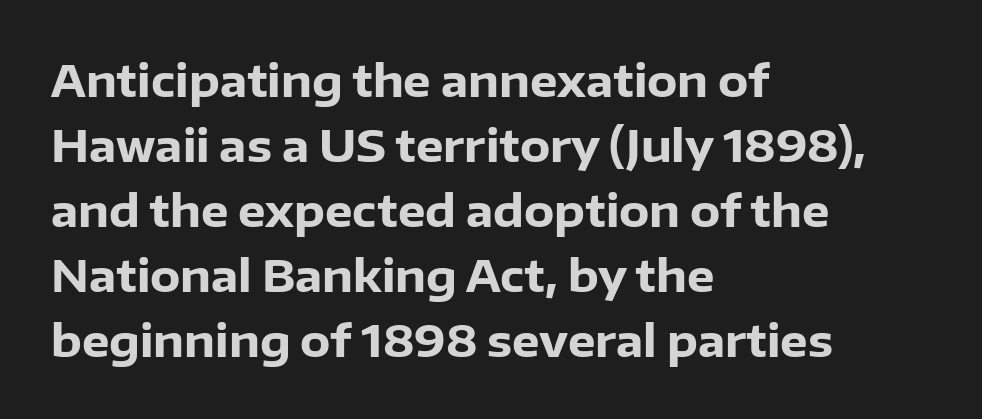
The image shows 44 px heavy sans-serif type, upright; set left-aligned, normal line spacing (1.48x), normal letter spacing, not underlined; low stroke contrast and a medium x-height.
